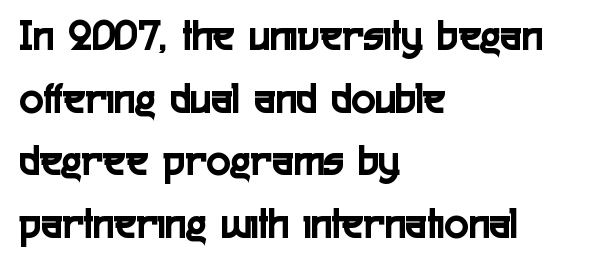
Q: Is the text italic (slanted)? A: No, it is upright.
Q: Is the typeface a serif or a sans-serif typeface? A: Sans-serif.
Q: Is the text underlined? A: No.
Q: How is the paragraph aligned? A: Left-aligned.
Q: Is the spacing between letters normal or unusually wide? A: Normal.
Q: Is the spacing between lines tight, normal or loose? A: Normal.
Q: Width (condensed, normal, or wide)? A: Condensed.
Q: x-height? A: Medium.
Q: Monospaced? A: No.
